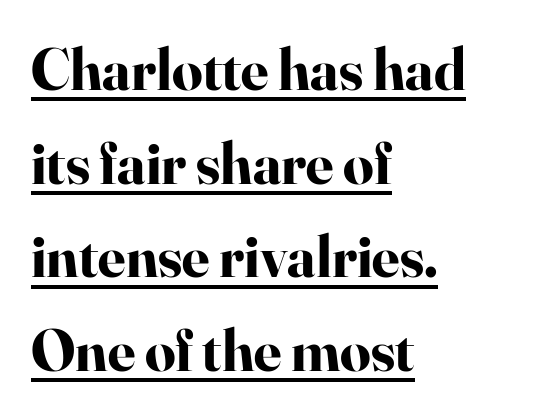
{"serif": "yes", "italic": "no", "bold": "yes", "weight": "bold", "width": "normal", "stroke_contrast": "high", "x_height": "small", "monospaced": "no", "underline": "yes", "align": "left", "line_spacing": "normal", "line_spacing_ratio": 1.56, "letter_spacing": "normal", "letter_spacing_em": 0.0, "glyph_px": 60}
